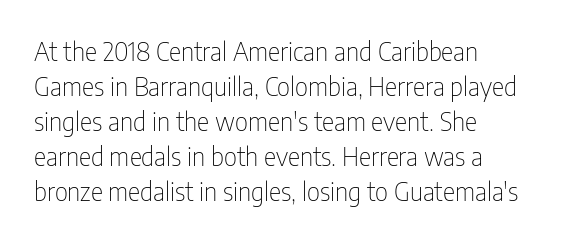
Q: Is the text bold? A: No.
Q: Is the text italic (slanted)? A: No, it is upright.
Q: Is the text underlined? A: No.
Q: How is the paragraph aligned? A: Left-aligned.
Q: Is the spacing between letters normal or unusually wide? A: Normal.
Q: Is the spacing between lines tight, normal or loose? A: Normal.
